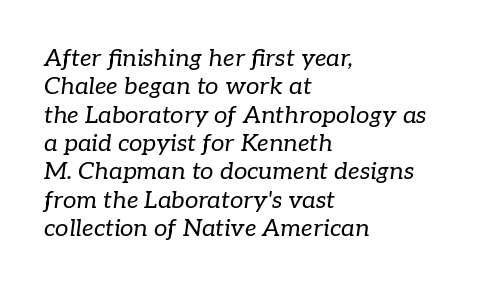
{"italic": "yes", "lean": "right", "slant_degrees": 7, "bold": "no", "underline": "no", "align": "left", "line_spacing_ratio": 1.18, "letter_spacing": "normal", "letter_spacing_em": 0.0, "glyph_px": 24}
